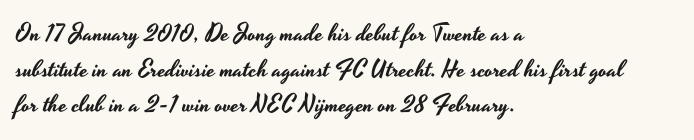
Inter-character spacing is left at the font's built-in metrics. The glyphs are unaccompanied by any horizontal stroke below them. Horizontal alignment here is leftward, the default for most running prose. Is there much room between lines? A standard amount, neither cramped nor airy.
